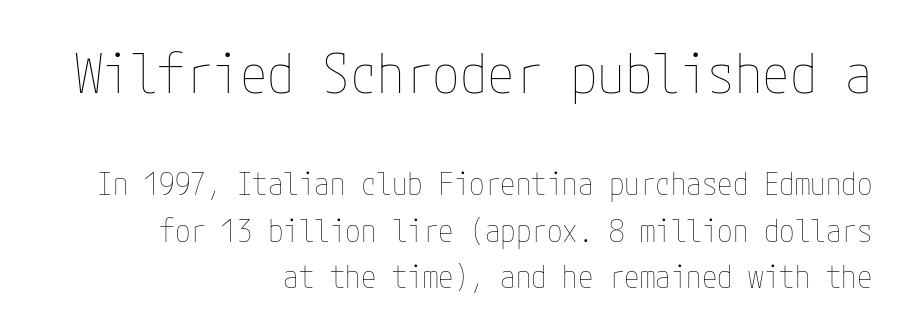
{"italic": "no", "bold": "no", "weight": "thin", "width": "condensed", "stroke_contrast": "low", "x_height": "medium", "underline": "no", "align": "right", "line_spacing": "normal", "line_spacing_ratio": 1.5, "letter_spacing": "normal", "letter_spacing_em": 0.0, "larger_block": "first", "size_ratio": 1.77, "glyph_px": 55}
